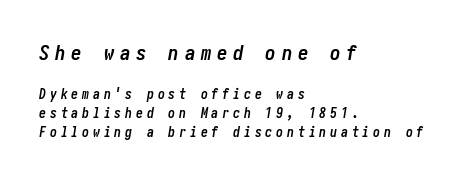
Q: Is the text bold? A: Yes.
Q: Is the text italic (slanted)? A: Yes, it leans right by about 10 degrees.
Q: Is the text underlined? A: No.
Q: How is the paragraph aligned? A: Left-aligned.
Q: Is the spacing between letters normal or unusually wide? A: Unusually wide.
Q: Is the spacing between lines tight, normal or loose? A: Normal.
Q: Which block of text is set in a larger size, the first (top) or the second (bottom)? A: The first (top) one.
